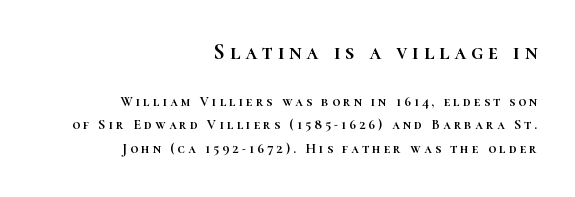
Q: Is the text italic (slanted)? A: No, it is upright.
Q: Is the text underlined? A: No.
Q: How is the paragraph aligned? A: Right-aligned.
Q: Is the spacing between letters normal or unusually wide? A: Unusually wide.
Q: Is the spacing between lines tight, normal or loose? A: Normal.
Q: Which block of text is set in a larger size, the first (top) or the second (bottom)? A: The first (top) one.
